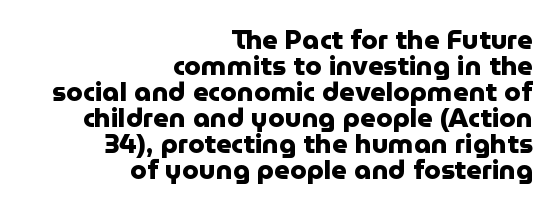
The rendering uses a bold face; every stroke is thick and dark. The vertical gap from one line to the next is small. Honestly, there is no underline to notice here at all. The typesetter chose a ragged-left arrangement here.
